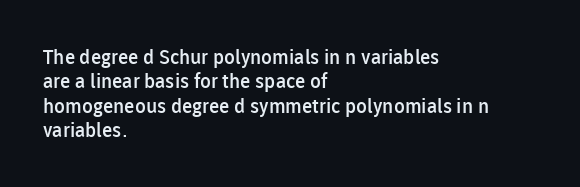
{"italic": "no", "bold": "semi", "underline": "no", "align": "left", "line_spacing_ratio": 1.22, "letter_spacing": "normal", "letter_spacing_em": 0.0, "glyph_px": 20}
